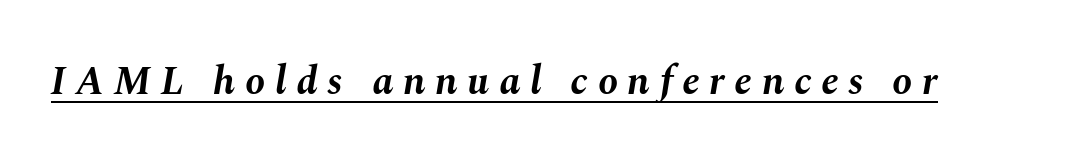
The image shows 40 px bold type, italic (leaning right); set unusually wide letter spacing (+0.24 em), underlined; medium stroke contrast and a medium x-height.
